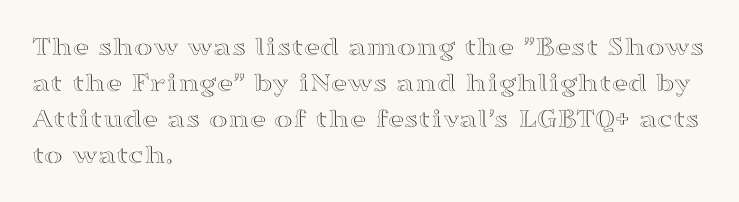
Q: Is the text italic (slanted)? A: No, it is upright.
Q: Is the text underlined? A: No.
Q: How is the paragraph aligned? A: Left-aligned.
Q: Is the spacing between letters normal or unusually wide? A: Normal.
Q: Is the spacing between lines tight, normal or loose? A: Normal.
Q: Width (condensed, normal, or wide)? A: Wide.
Q: x-height? A: Medium.
Q: Monospaced? A: No.
